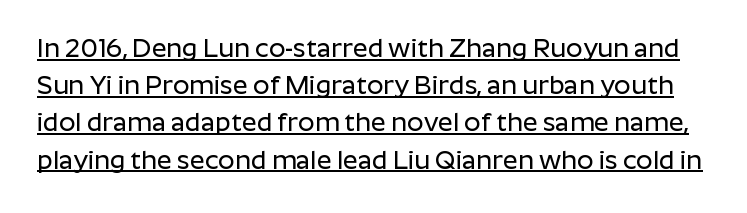
{"italic": "no", "underline": "yes", "line_spacing": "normal", "line_spacing_ratio": 1.43, "letter_spacing": "normal", "letter_spacing_em": 0.0, "glyph_px": 26}
